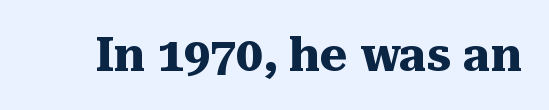
{"serif": "yes", "italic": "no", "bold": "yes", "weight": "heavy", "width": "normal", "stroke_contrast": "medium", "x_height": "medium", "monospaced": "no", "underline": "no", "letter_spacing": "normal", "letter_spacing_em": 0.0, "glyph_px": 47}
